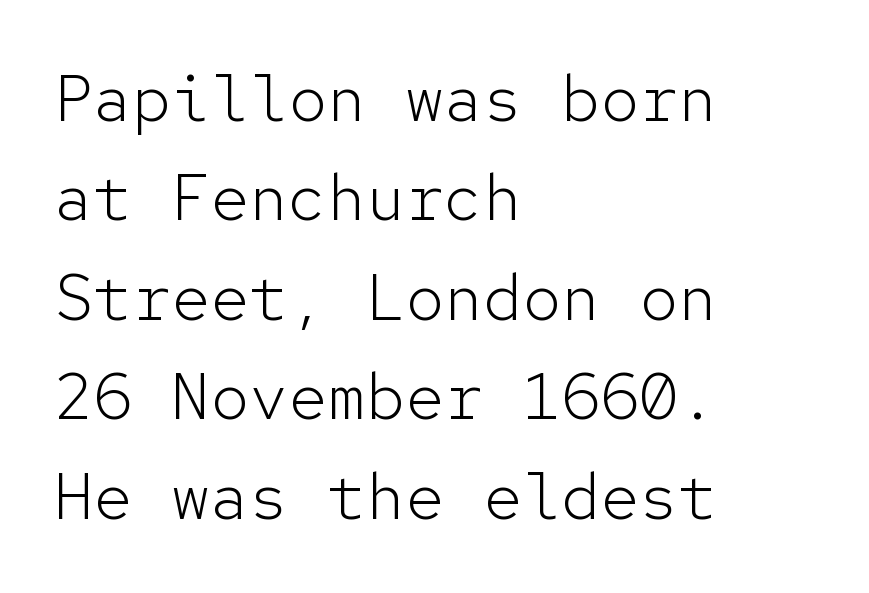
Q: Is the text bold? A: No.
Q: Is the text italic (slanted)? A: No, it is upright.
Q: Is the typeface a serif or a sans-serif typeface? A: Sans-serif.
Q: Is the text underlined? A: No.
Q: How is the paragraph aligned? A: Left-aligned.
Q: Is the spacing between letters normal or unusually wide? A: Normal.
Q: Is the spacing between lines tight, normal or loose? A: Normal.
Q: Width (condensed, normal, or wide)? A: Normal.
Q: Stroke contrast? A: Low.
Q: x-height? A: Medium.
Q: Monospaced? A: Yes.
